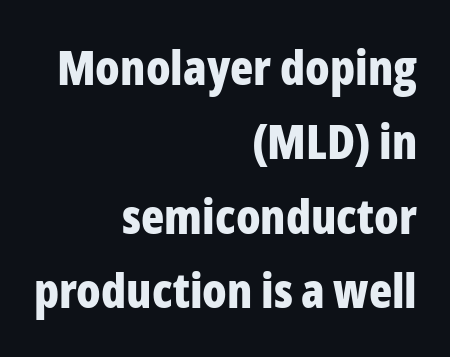
Q: Is the text bold? A: Yes.
Q: Is the text italic (slanted)? A: No, it is upright.
Q: Is the typeface a serif or a sans-serif typeface? A: Sans-serif.
Q: Is the text underlined? A: No.
Q: How is the paragraph aligned? A: Right-aligned.
Q: Is the spacing between letters normal or unusually wide? A: Normal.
Q: Is the spacing between lines tight, normal or loose? A: Normal.
Q: Width (condensed, normal, or wide)? A: Condensed.
Q: Stroke contrast? A: Low.
Q: x-height? A: Medium.
Q: Monospaced? A: No.
